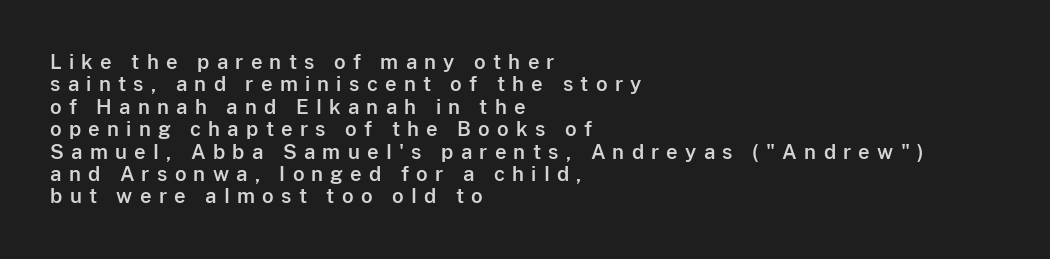
A classic flush-left, rag-right setting is used for this passage. Lines of text with bare space underneath. A typesetter would call this heavily tracked-out type. Style check: upright. How would I describe the line gaps? Narrow and economical.
